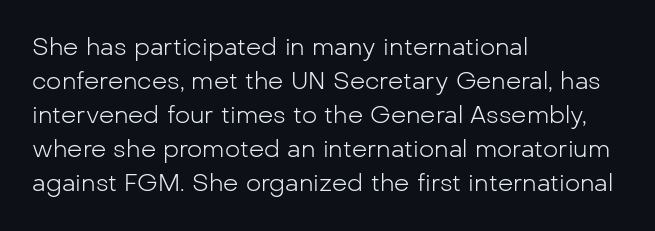
{"italic": "no", "bold": "no", "underline": "no", "align": "left", "line_spacing": "normal", "line_spacing_ratio": 1.42, "letter_spacing": "normal", "letter_spacing_em": 0.0, "glyph_px": 24}
